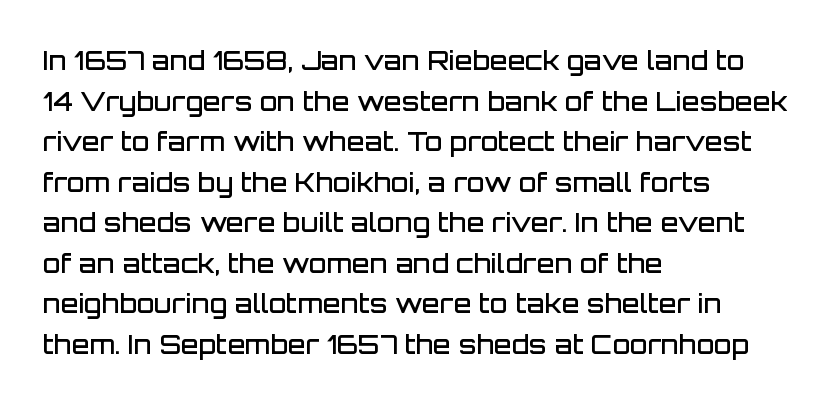
Q: Is the text bold? A: Semi-bold.
Q: Is the text italic (slanted)? A: No, it is upright.
Q: Is the text underlined? A: No.
Q: How is the paragraph aligned? A: Left-aligned.
Q: Is the spacing between letters normal or unusually wide? A: Normal.
Q: Is the spacing between lines tight, normal or loose? A: Normal.
